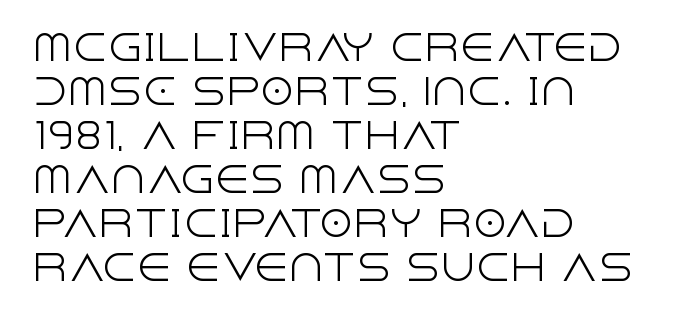
Think standard paragraph weight, or any step lighter than that. The string is rendered with underlining switched off. These lines were composed using upright roman letters. The passage shown is typed in a proportional face where columns would drift. A student would call this left alignment; a typographer would say flush left, rag right. Horizontal bands of white between lines are of average thickness.
